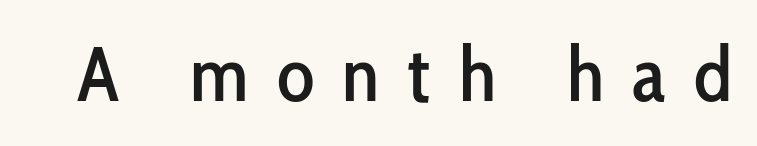
Q: Is the text italic (slanted)? A: No, it is upright.
Q: Is the typeface a serif or a sans-serif typeface? A: Sans-serif.
Q: Is the text underlined? A: No.
Q: Is the spacing between letters normal or unusually wide? A: Unusually wide.
Q: Width (condensed, normal, or wide)? A: Condensed.
Q: Stroke contrast? A: Low.
Q: x-height? A: Medium.
Q: Monospaced? A: No.
